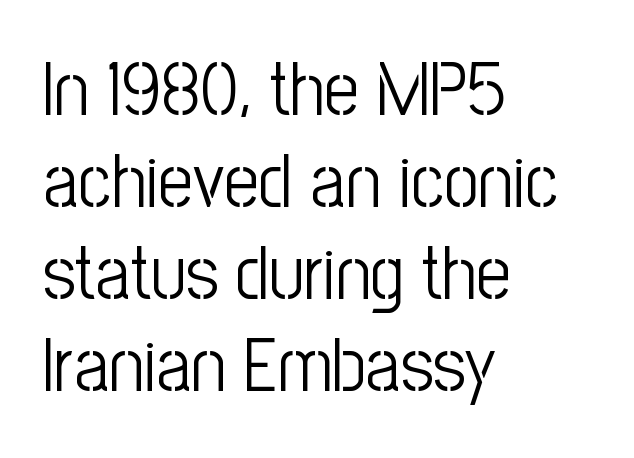
Is this a heavy cut? Hardly; it is regular or lighter. Think of a printed novel: that variable character pitch is what you see here. Caption: standard tracking, unaltered. Is there any slant? The stems are plumb.
